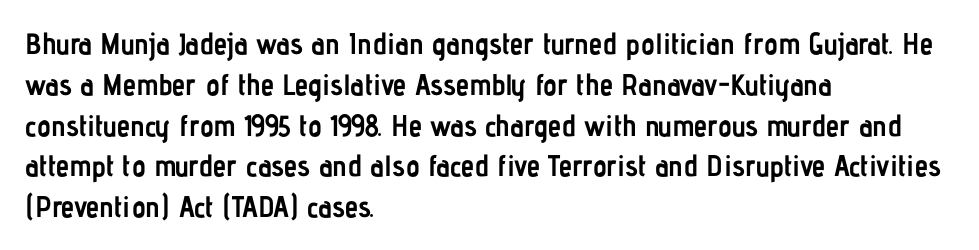
The image shows 30 px semibold, condensed sans-serif type, upright; set left-aligned, normal line spacing (1.36x), normal letter spacing, not underlined; low stroke contrast and a medium x-height.
